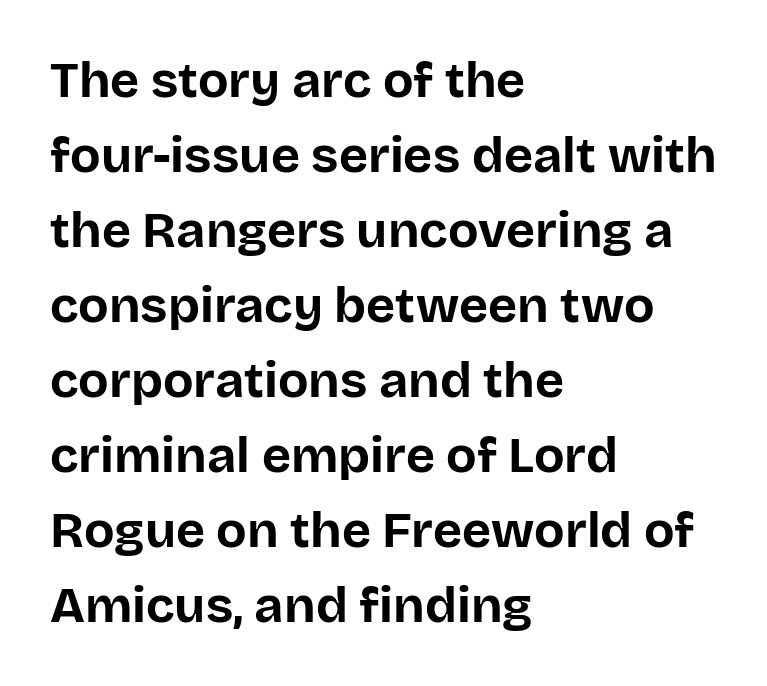
The image shows 50 px bold sans-serif type, upright; set left-aligned, normal line spacing (1.5x), normal letter spacing, not underlined; low stroke contrast and a large x-height.
